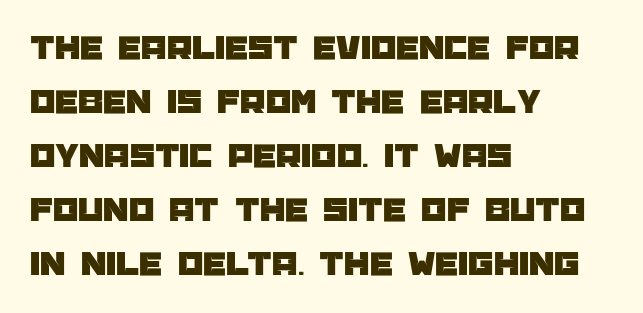
Q: Is the text italic (slanted)? A: No, it is upright.
Q: Is the typeface a serif or a sans-serif typeface? A: Sans-serif.
Q: Is the text underlined? A: No.
Q: How is the paragraph aligned? A: Left-aligned.
Q: Is the spacing between letters normal or unusually wide? A: Normal.
Q: Is the spacing between lines tight, normal or loose? A: Normal.
Q: Width (condensed, normal, or wide)? A: Normal.
Q: Stroke contrast? A: Low.
Q: x-height? A: Large.
Q: Monospaced? A: No.
